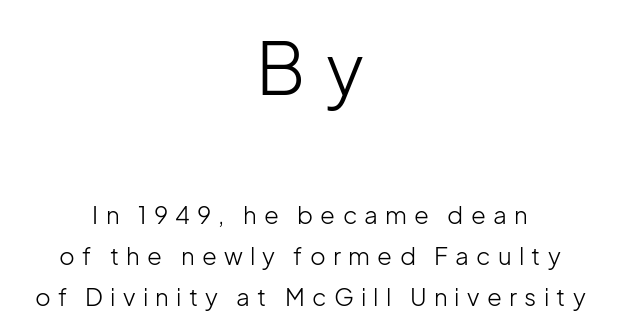
Size hierarchy here favors the leading block over the trailing one. Which margin do the lines hug? Neither — every line sits in the middle. The horizontal fit of the characters is loose and conspicuously gappy. You could not count columns in this text — the font is proportionally spaced. Has an underline been added? It has not.
